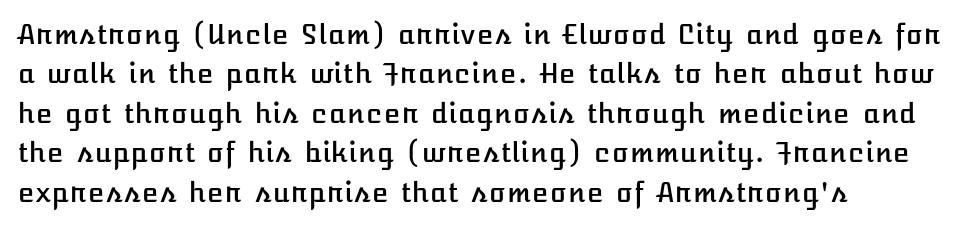
{"italic": "no", "underline": "no", "align": "left", "line_spacing": "normal", "line_spacing_ratio": 1.46, "letter_spacing": "normal", "letter_spacing_em": 0.0, "glyph_px": 27}
